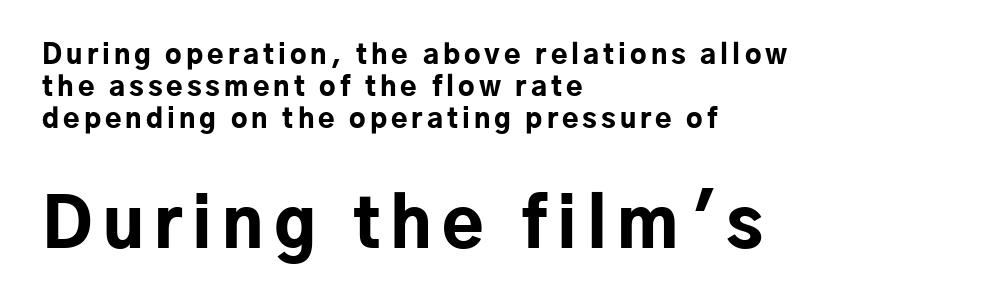
{"serif": "no", "italic": "no", "bold": "yes", "weight": "bold", "width": "normal", "stroke_contrast": "low", "x_height": "medium", "monospaced": "no", "underline": "no", "align": "left", "line_spacing_ratio": 1.19, "larger_block": "second", "size_ratio": 2.52, "glyph_px": 68}
